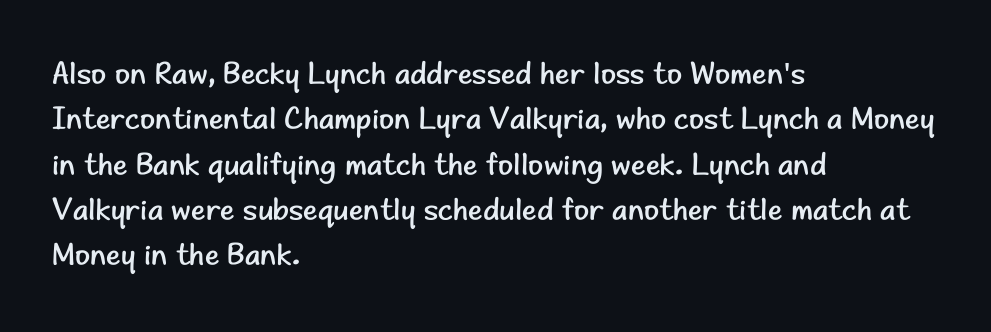
Q: Is the text bold? A: No.
Q: Is the text italic (slanted)? A: No, it is upright.
Q: Is the typeface a serif or a sans-serif typeface? A: Sans-serif.
Q: Is the text underlined? A: No.
Q: How is the paragraph aligned? A: Left-aligned.
Q: Is the spacing between letters normal or unusually wide? A: Normal.
Q: Is the spacing between lines tight, normal or loose? A: Normal.
Q: Width (condensed, normal, or wide)? A: Normal.
Q: Stroke contrast? A: Low.
Q: x-height? A: Small.
Q: Monospaced? A: No.
